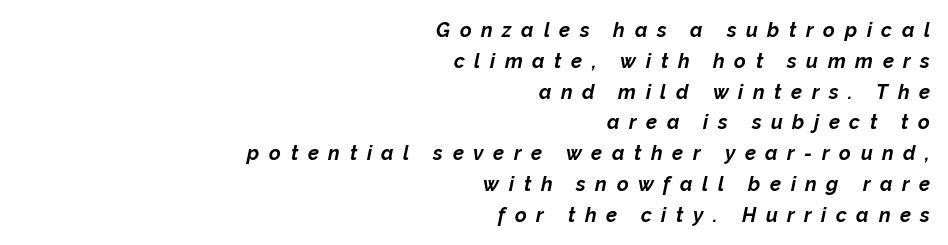
{"italic": "yes", "lean": "right", "slant_degrees": 12, "bold": "yes", "underline": "no", "align": "right", "line_spacing": "normal", "line_spacing_ratio": 1.54, "letter_spacing": "wide", "letter_spacing_em": 0.48, "glyph_px": 20}
